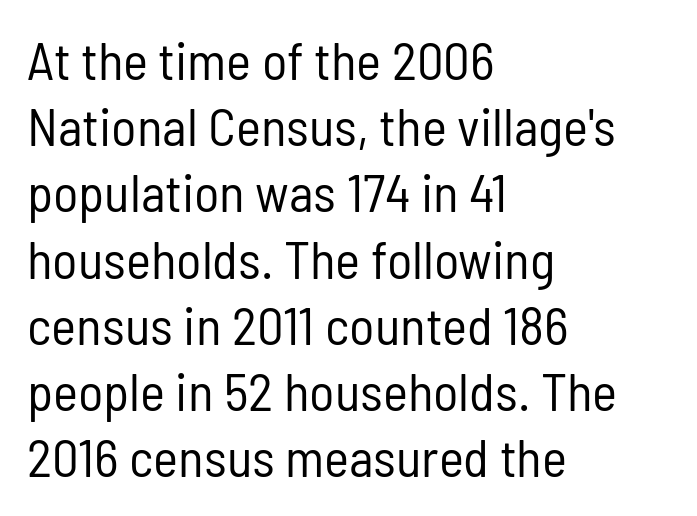
Q: Is the text bold? A: No.
Q: Is the text italic (slanted)? A: No, it is upright.
Q: Is the typeface a serif or a sans-serif typeface? A: Sans-serif.
Q: Is the text underlined? A: No.
Q: How is the paragraph aligned? A: Left-aligned.
Q: Is the spacing between letters normal or unusually wide? A: Normal.
Q: Is the spacing between lines tight, normal or loose? A: Normal.
Q: Width (condensed, normal, or wide)? A: Condensed.
Q: Stroke contrast? A: Low.
Q: x-height? A: Medium.
Q: Monospaced? A: No.
